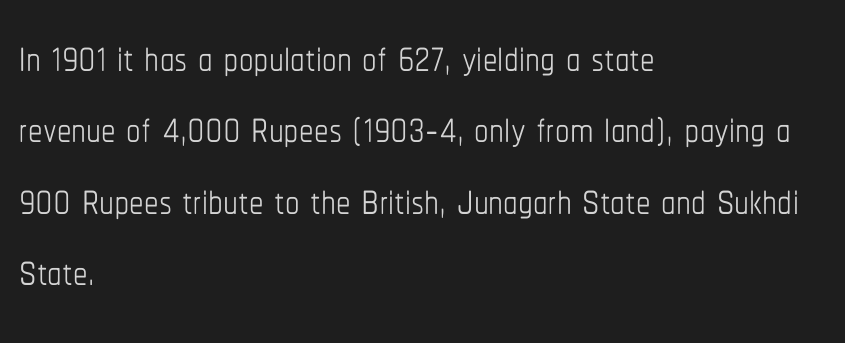
Spacing verdict: proportional, widths tailored to each character. Tall strokes in this sample are plumb rather than angled. The letters sit at their default tracking, neither squeezed nor spread. No chunkiness to these letters — they're not bold. Type without underlining. Is the block centered? No — it sits flush against the left margin.
